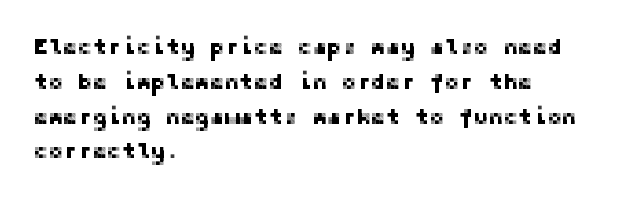
Q: Is the text italic (slanted)? A: No, it is upright.
Q: Is the text underlined? A: No.
Q: How is the paragraph aligned? A: Left-aligned.
Q: Is the spacing between letters normal or unusually wide? A: Normal.
Q: Is the spacing between lines tight, normal or loose? A: Normal.
